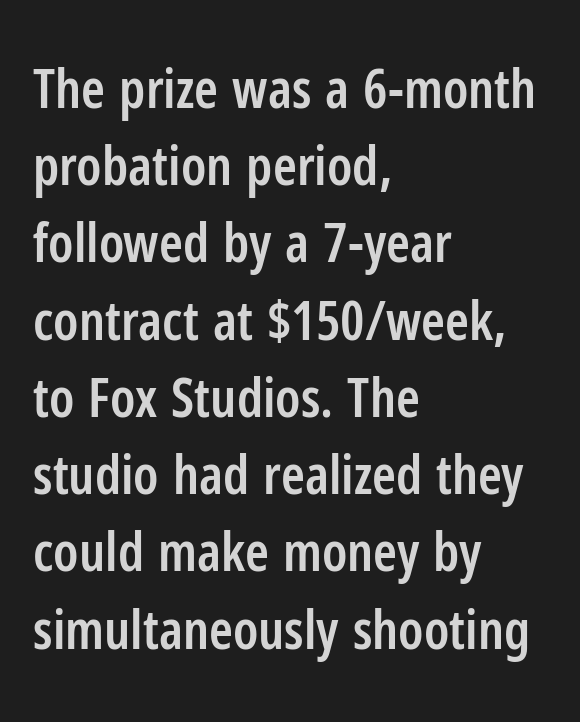
The image shows 54 px semibold, condensed sans-serif type, upright; set left-aligned, normal line spacing (1.43x), normal letter spacing, not underlined; low stroke contrast and a medium x-height.
